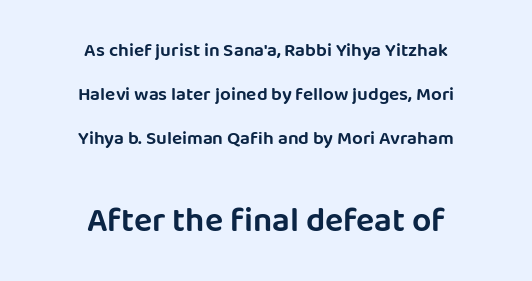
Varying glyph widths throughout — classic text-font behaviour. The axis of the letterforms is exactly vertical. These lines keep a tight, regular rhythm from letter to letter. Observe the absence of serifs on each vertical stroke in this sample. Notice how the passage keeps no hard edge, just a central spine. How would I describe the line gaps? Wide and relaxed.
